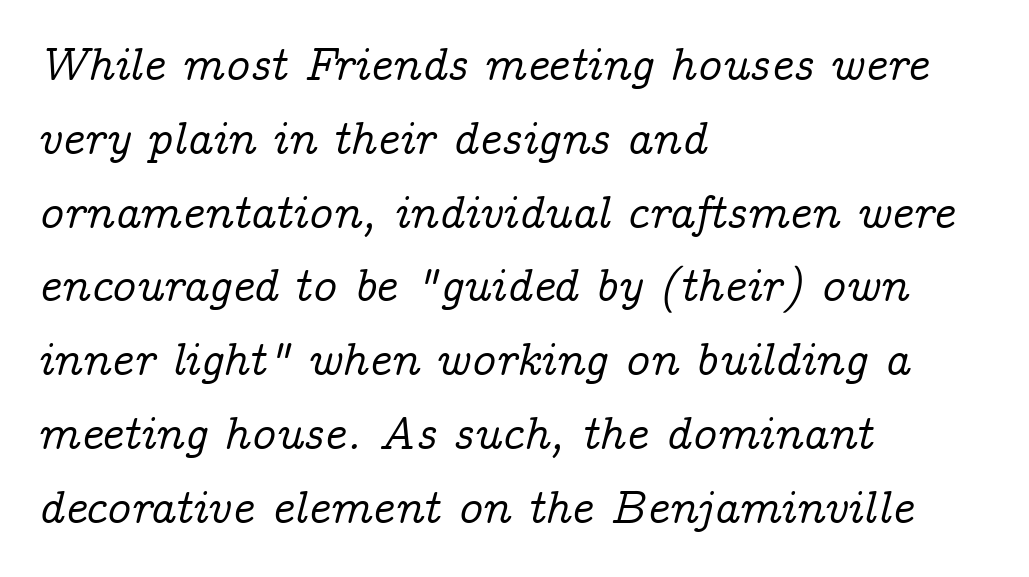
This block has exactly the height ordinary leading produces. Compared with a centered layout, this one pins lines to the left instead. The type family on display is of the serif kind. Do the characters align in a grid? No, the font is proportional.
